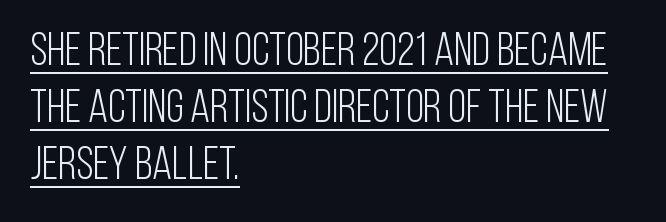
The image shows 46 px light, condensed sans-serif type, upright; set left-aligned, line spacing 1.24x, normal letter spacing, underlined; low stroke contrast and a large x-height.
